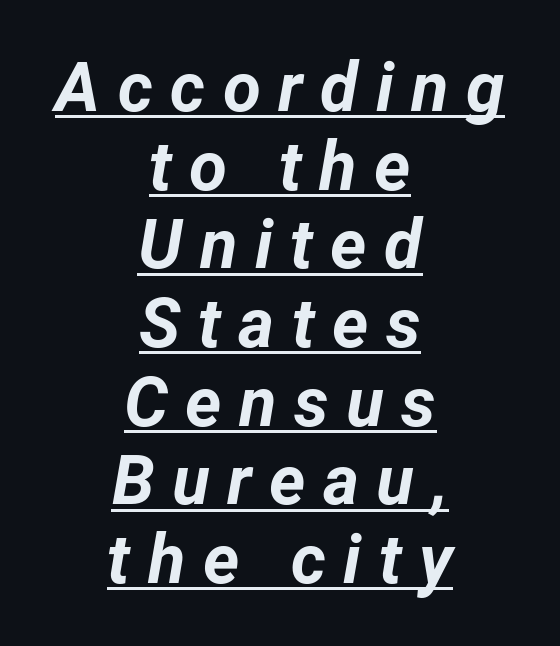
The image shows 69 px bold type, italic (leaning right); set centered, tight line spacing (1.14x), unusually wide letter spacing (+0.25 em), underlined; low stroke contrast and a medium x-height.
